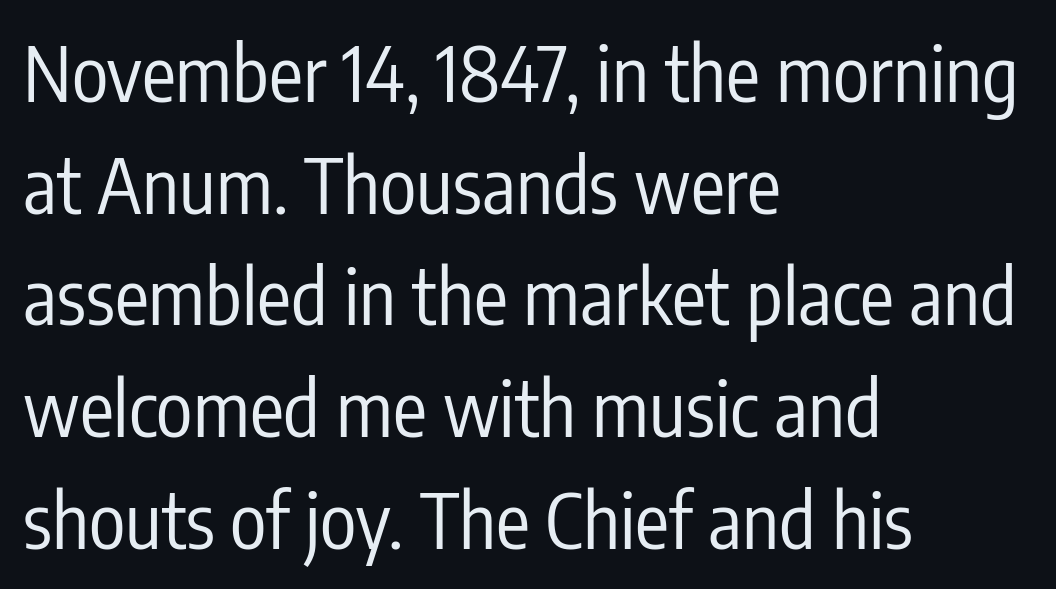
The image shows 76 px regular-weight, condensed sans-serif type, upright; set left-aligned, normal line spacing (1.47x), normal letter spacing, not underlined; low stroke contrast and a medium x-height.
